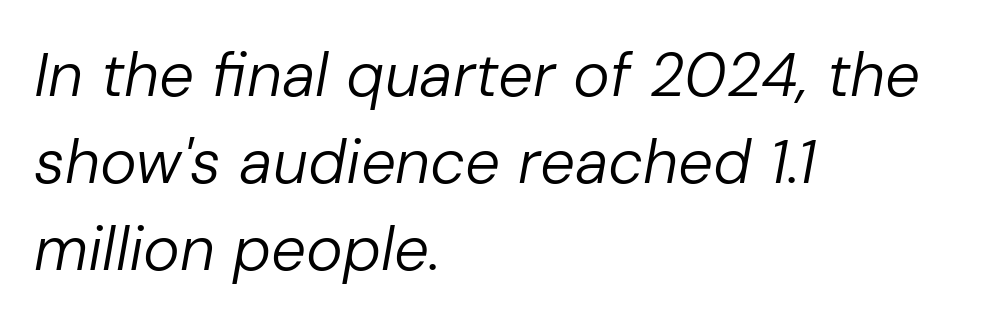
A clean baseline with only descenders dipping below it. The setting favours the left margin, as ordinary paragraphs usually do. Compared with typical paragraphs, the rows here are spaced about the same. Does extra space separate the letters? No, they use regular spacing.
